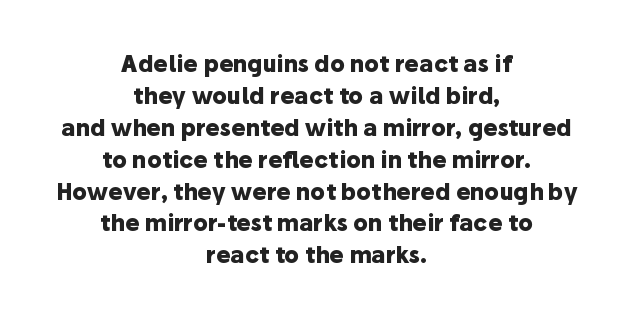
Q: Is the text bold? A: Yes.
Q: Is the text italic (slanted)? A: No, it is upright.
Q: Is the text underlined? A: No.
Q: How is the paragraph aligned? A: Centered.
Q: Is the spacing between letters normal or unusually wide? A: Normal.
Q: Is the spacing between lines tight, normal or loose? A: Normal.
